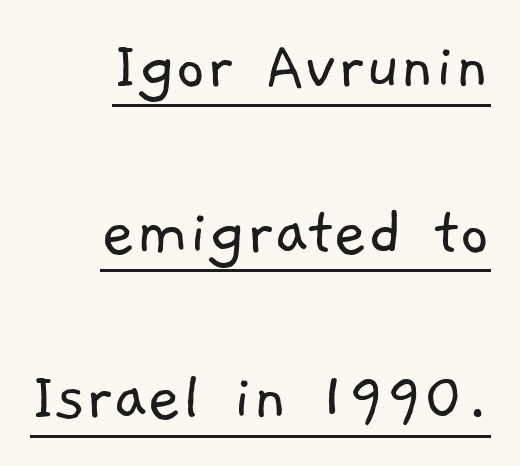
Q: Is the text bold? A: No.
Q: Is the typeface a serif or a sans-serif typeface? A: Sans-serif.
Q: Is the text underlined? A: Yes.
Q: How is the paragraph aligned? A: Right-aligned.
Q: Is the spacing between letters normal or unusually wide? A: Normal.
Q: Is the spacing between lines tight, normal or loose? A: Loose.
Q: Width (condensed, normal, or wide)? A: Normal.
Q: Stroke contrast? A: Low.
Q: x-height? A: Medium.
Q: Monospaced? A: No.
